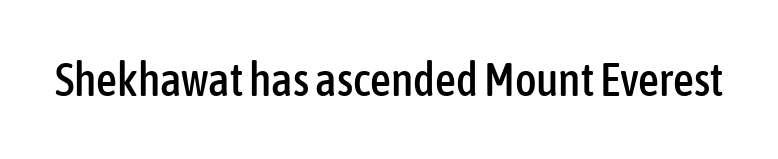
The image shows 46 px condensed sans-serif type, upright; set normal letter spacing, not underlined; low stroke contrast and a medium x-height.
